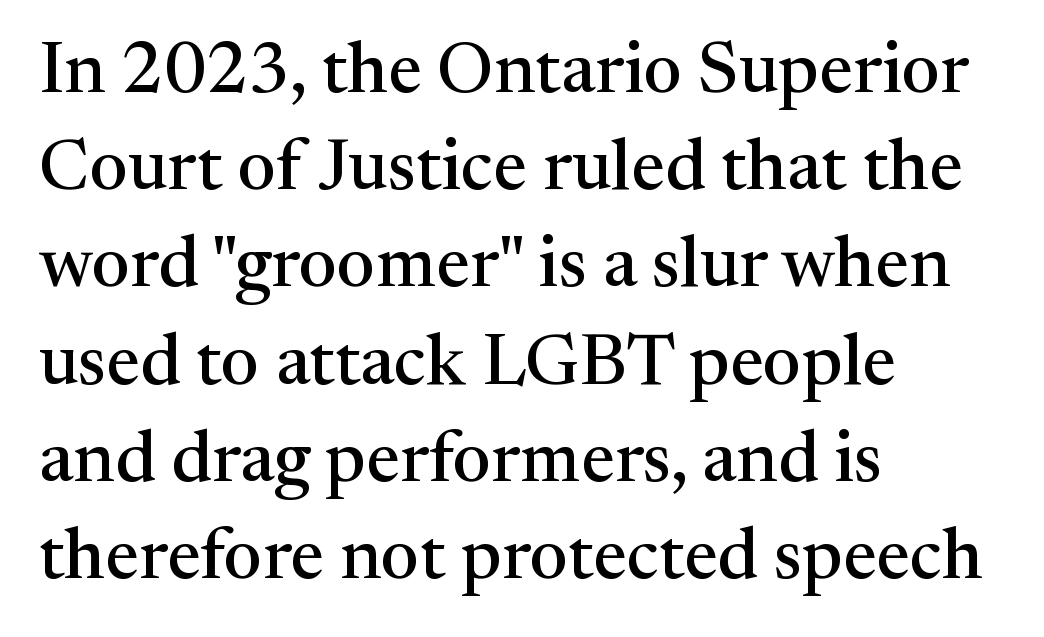
Here the designer chose a conventional face with non-uniform glyph widths. These lines stack with their left ends in a neat column. Rendered with straight, roman letterforms. Glance below the letters and you will spot only blank space. The letters sit at their default tracking, neither squeezed nor spread. Typographically, this falls in the serif category.
